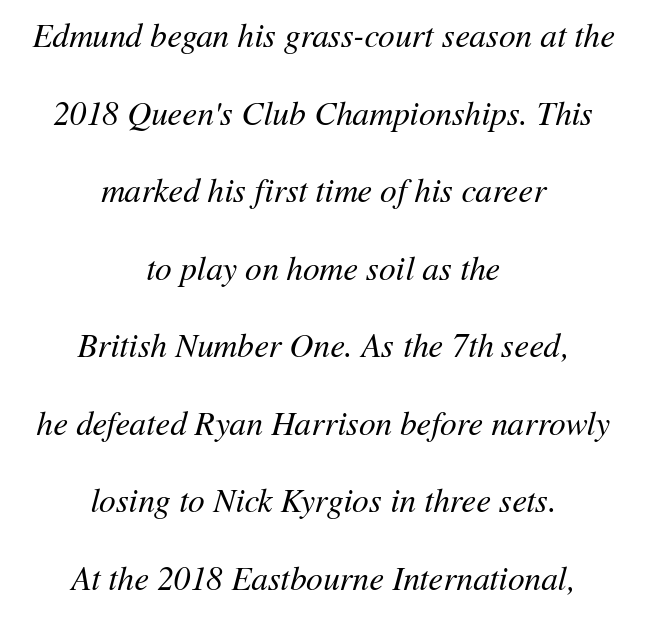
Q: Is the text bold? A: No.
Q: Is the text italic (slanted)? A: Yes, it leans right by about 11 degrees.
Q: Is the text underlined? A: No.
Q: How is the paragraph aligned? A: Centered.
Q: Is the spacing between letters normal or unusually wide? A: Normal.
Q: Is the spacing between lines tight, normal or loose? A: Loose.
Q: Width (condensed, normal, or wide)? A: Normal.
Q: Stroke contrast? A: Medium.
Q: x-height? A: Medium.
Q: Monospaced? A: No.
